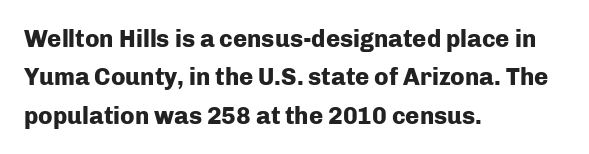
Q: Is the text bold? A: Yes.
Q: Is the text italic (slanted)? A: No, it is upright.
Q: Is the text underlined? A: No.
Q: How is the paragraph aligned? A: Left-aligned.
Q: Is the spacing between letters normal or unusually wide? A: Normal.
Q: Is the spacing between lines tight, normal or loose? A: Normal.
